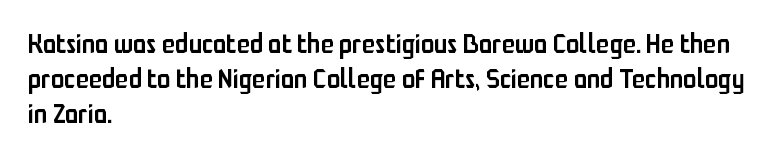
{"italic": "no", "bold": "semi", "underline": "no", "align": "left", "line_spacing": "normal", "line_spacing_ratio": 1.3, "letter_spacing": "normal", "letter_spacing_em": 0.0, "glyph_px": 27}
